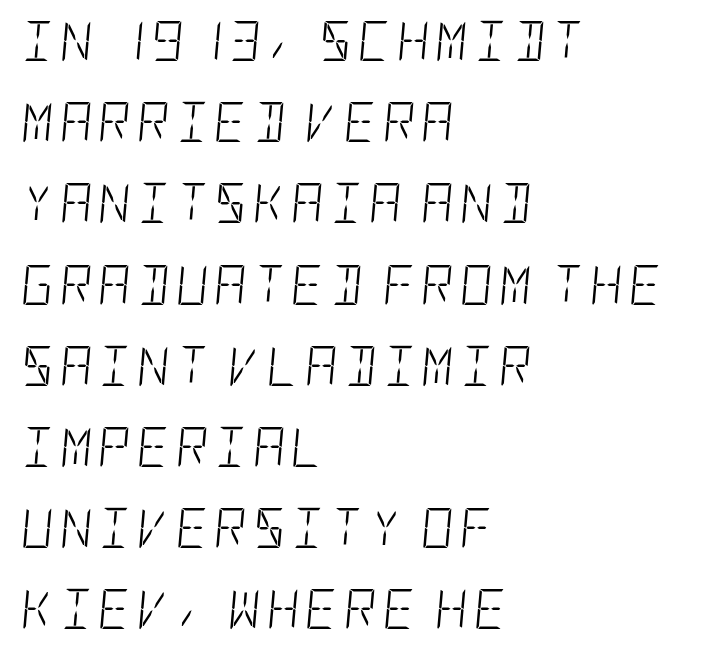
{"italic": "yes", "lean": "right", "slant_degrees": 5, "bold": "no", "weight": "light", "width": "condensed", "stroke_contrast": "low", "x_height": "large", "underline": "no", "align": "left", "line_spacing": "loose", "line_spacing_ratio": 2.03, "glyph_px": 40}
